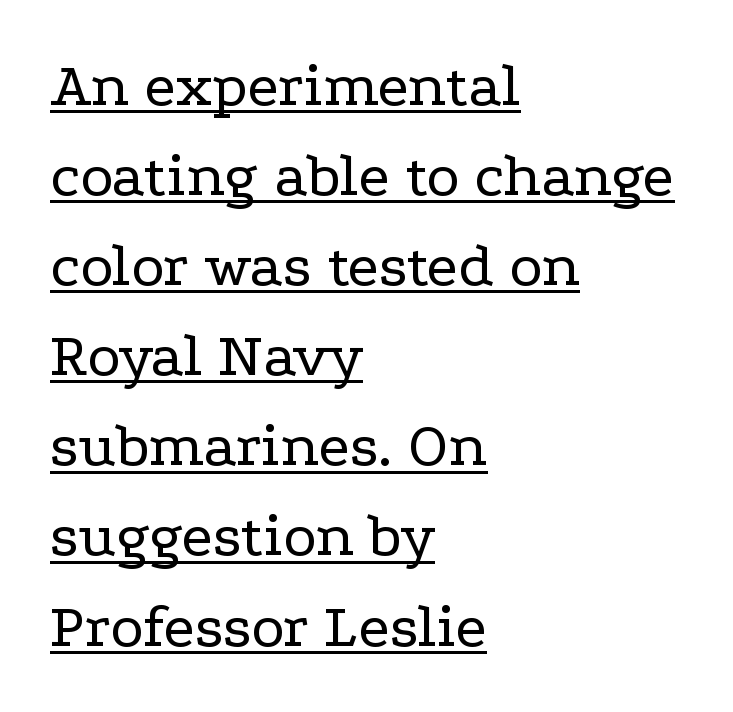
The image shows 63 px regular-weight, wide serif type, upright; set left-aligned, normal line spacing (1.43x), normal letter spacing, underlined; low stroke contrast and a medium x-height.
